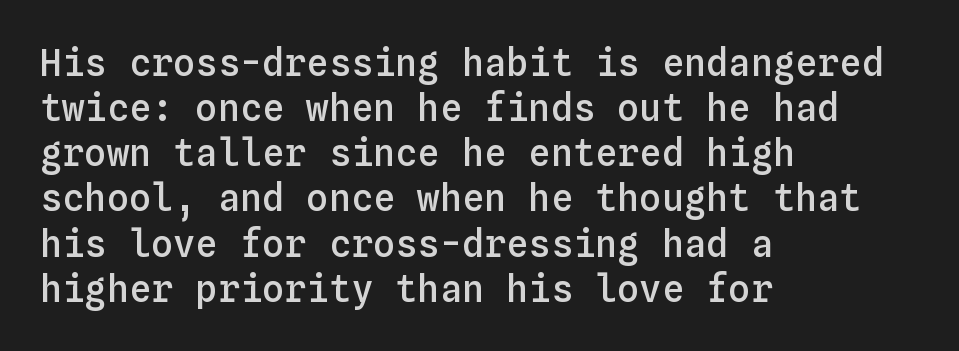
{"italic": "no", "bold": "semi", "weight": "semibold", "width": "normal", "stroke_contrast": "low", "x_height": "medium", "monospaced": "yes", "underline": "no", "align": "left", "line_spacing_ratio": 1.22, "letter_spacing": "normal", "letter_spacing_em": 0.0, "glyph_px": 37}
